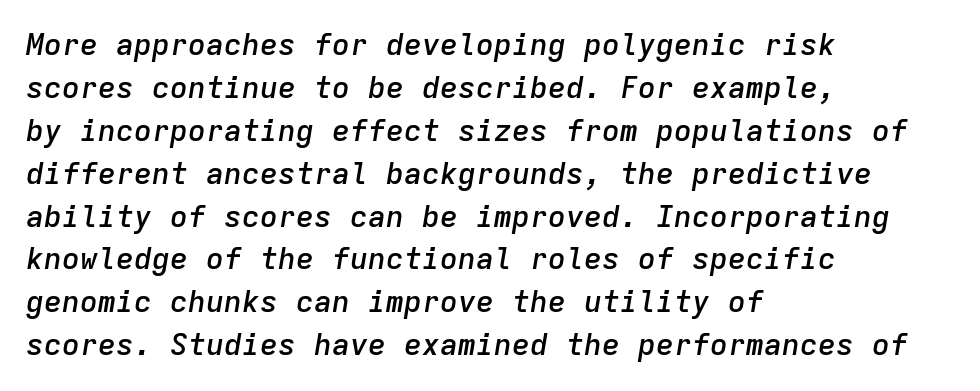
Q: Is the text bold? A: Semi-bold.
Q: Is the text italic (slanted)? A: Yes, it leans right by about 9 degrees.
Q: Is the text underlined? A: No.
Q: How is the paragraph aligned? A: Left-aligned.
Q: Is the spacing between letters normal or unusually wide? A: Normal.
Q: Is the spacing between lines tight, normal or loose? A: Normal.
Q: Width (condensed, normal, or wide)? A: Normal.
Q: Stroke contrast? A: Low.
Q: x-height? A: Medium.
Q: Monospaced? A: Yes.
